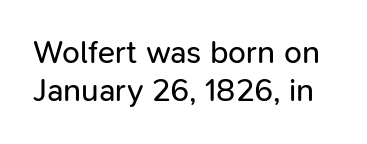
{"serif": "no", "italic": "no", "bold": "no", "weight": "regular", "width": "normal", "stroke_contrast": "low", "x_height": "medium", "monospaced": "no", "underline": "no", "line_spacing_ratio": 1.2, "letter_spacing": "normal", "letter_spacing_em": 0.0, "glyph_px": 32}
